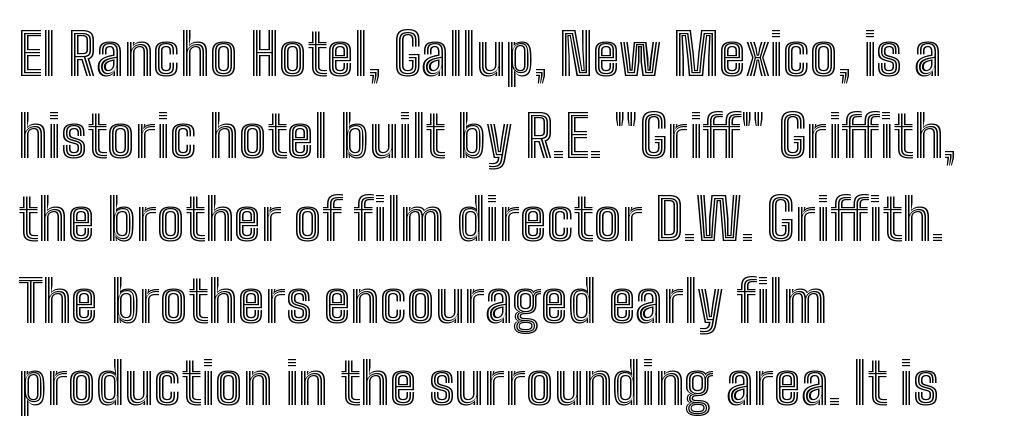
Q: Is the text italic (slanted)? A: No, it is upright.
Q: Is the text underlined? A: No.
Q: How is the paragraph aligned? A: Left-aligned.
Q: Is the spacing between letters normal or unusually wide? A: Normal.
Q: Is the spacing between lines tight, normal or loose? A: Normal.
Q: Width (condensed, normal, or wide)? A: Condensed.
Q: x-height? A: Medium.
Q: Monospaced? A: No.
